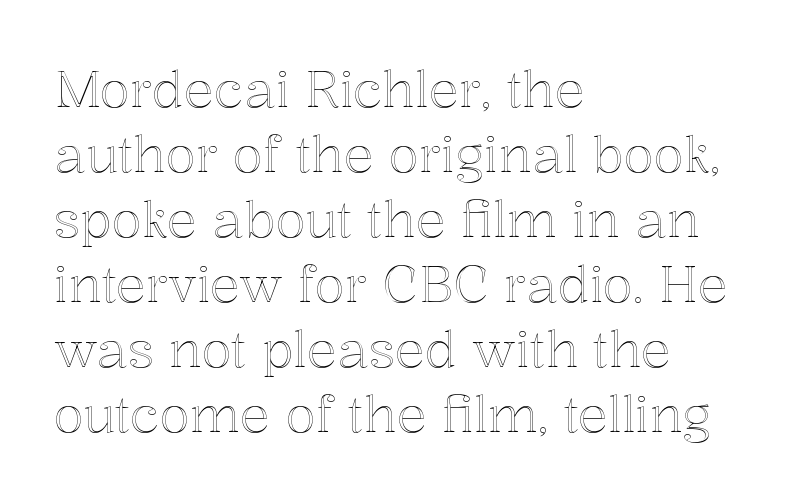
Q: Is the text italic (slanted)? A: No, it is upright.
Q: Is the text underlined? A: No.
Q: How is the paragraph aligned? A: Left-aligned.
Q: Is the spacing between letters normal or unusually wide? A: Normal.
Q: Is the spacing between lines tight, normal or loose? A: Normal.
Q: Width (condensed, normal, or wide)? A: Normal.
Q: x-height? A: Medium.
Q: Monospaced? A: No.
